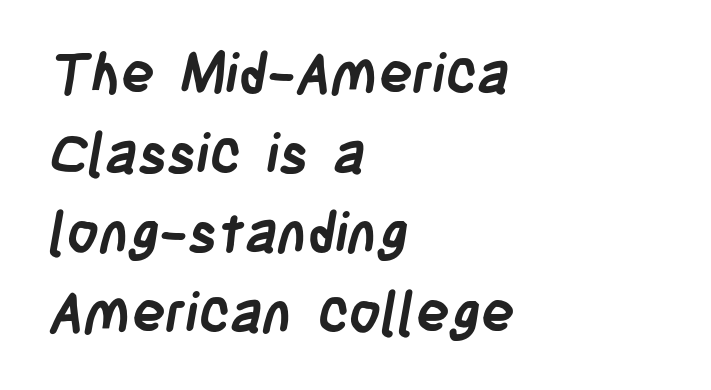
The rows are spaced the way most documents space them. Teacher's note: observe the even left margin — that is flush-left alignment. The glyphs are unaccompanied by any horizontal stroke below them. Typographically, this falls in the sans-serif category. The face used here is proportionally spaced, like ordinary book or web type. The rendering uses a bold face; every stroke is thick and dark.
